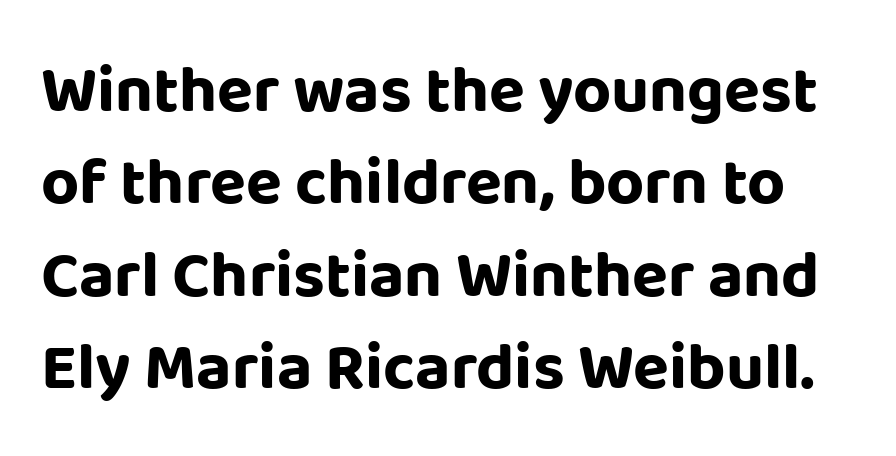
The lettering holds an erect, upright posture throughout. Pretty heavy lettering here — definitely bold. Caption: standard tracking, unaltered. The rendering uses natural spacing where letterforms have individual widths. Letters rest on an invisible, unmarked baseline. Each letter's strokes conclude bluntly, with no projecting serifs.
